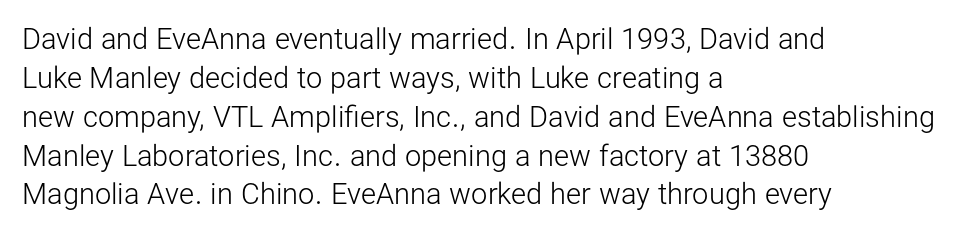
Q: Is the text bold? A: No.
Q: Is the text italic (slanted)? A: No, it is upright.
Q: Is the typeface a serif or a sans-serif typeface? A: Sans-serif.
Q: Is the text underlined? A: No.
Q: How is the paragraph aligned? A: Left-aligned.
Q: Is the spacing between letters normal or unusually wide? A: Normal.
Q: Is the spacing between lines tight, normal or loose? A: Normal.
Q: Width (condensed, normal, or wide)? A: Normal.
Q: Stroke contrast? A: Low.
Q: x-height? A: Medium.
Q: Monospaced? A: No.
